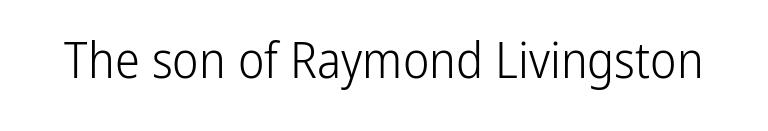
Q: Is the text bold? A: No.
Q: Is the text italic (slanted)? A: No, it is upright.
Q: Is the typeface a serif or a sans-serif typeface? A: Sans-serif.
Q: Is the text underlined? A: No.
Q: Is the spacing between letters normal or unusually wide? A: Normal.
Q: Width (condensed, normal, or wide)? A: Condensed.
Q: Stroke contrast? A: Low.
Q: x-height? A: Medium.
Q: Monospaced? A: No.
